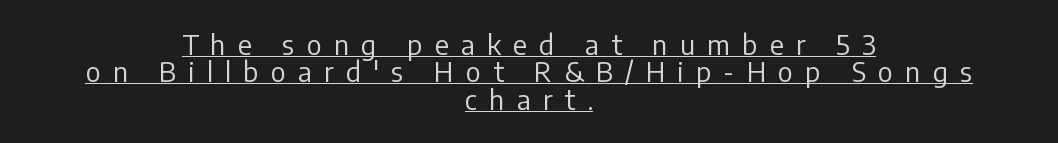
The image shows 27 px text type, upright; set centered, tight line spacing (1.01x), unusually wide letter spacing (+0.45 em), underlined.
